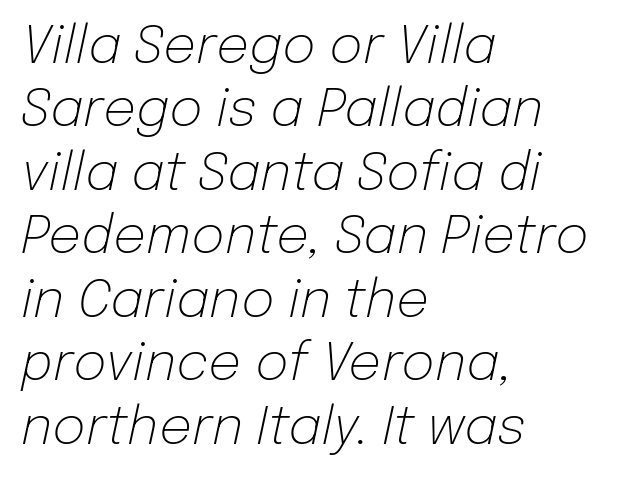
Q: Is the text bold? A: No.
Q: Is the text italic (slanted)? A: Yes, it leans right by about 12 degrees.
Q: Is the text underlined? A: No.
Q: How is the paragraph aligned? A: Left-aligned.
Q: Is the spacing between letters normal or unusually wide? A: Normal.
Q: Width (condensed, normal, or wide)? A: Normal.
Q: Stroke contrast? A: Low.
Q: x-height? A: Medium.
Q: Monospaced? A: No.
